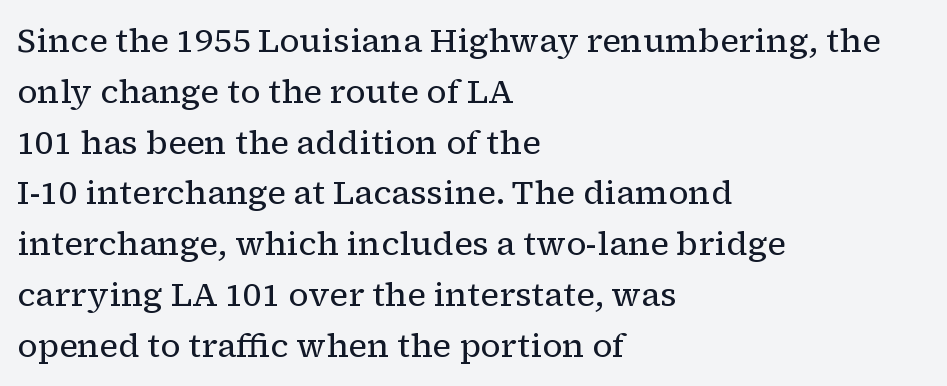
The image shows 33 px regular-weight serif type, upright; set left-aligned, normal line spacing (1.54x), normal letter spacing, not underlined; low stroke contrast and a medium x-height.
